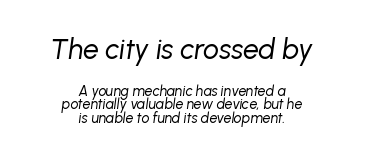
If you folded the block vertically in half, each line would mirror itself in length. The specimen reads as italic at a glance. Each letter keeps its own natural width here, so spacing adapts to shape. Vertical stems look standard width or narrower in stroke. Larger block? The one above; the one below is distinctly smaller. Plain, unruled lines of type.
